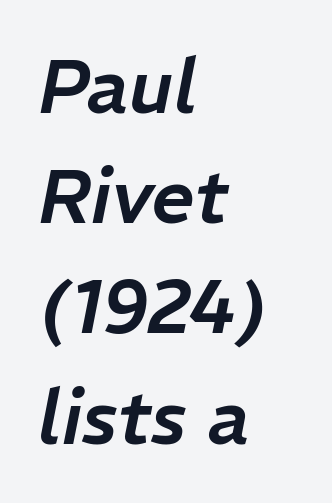
The image shows 76 px text type, italic (leaning right); set left-aligned, normal line spacing (1.45x), normal letter spacing, not underlined; low stroke contrast and a medium x-height.
